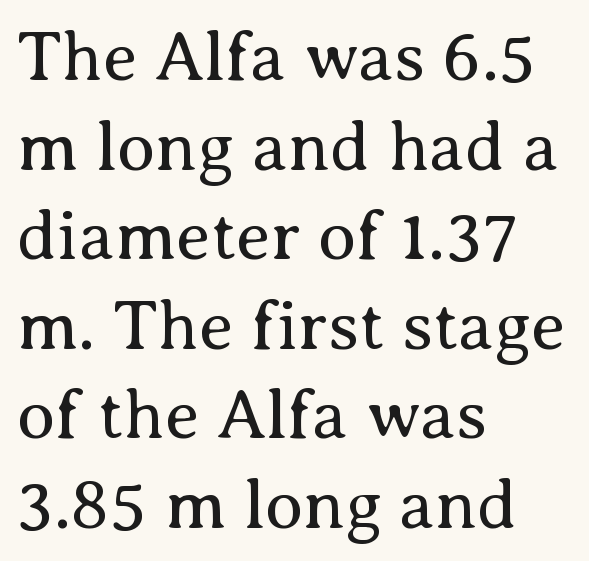
Examine the stroke ends and you'll spot serifs. Nothing unusual about the tracking: characters are spaced as the font intends. Character widths vary here, with narrow letters taking less room than wide ones. The typeface has the unassuming heft of standard copy or less. A bare baseline throughout the passage. One glance says typical: line gaps are just what's usual.
